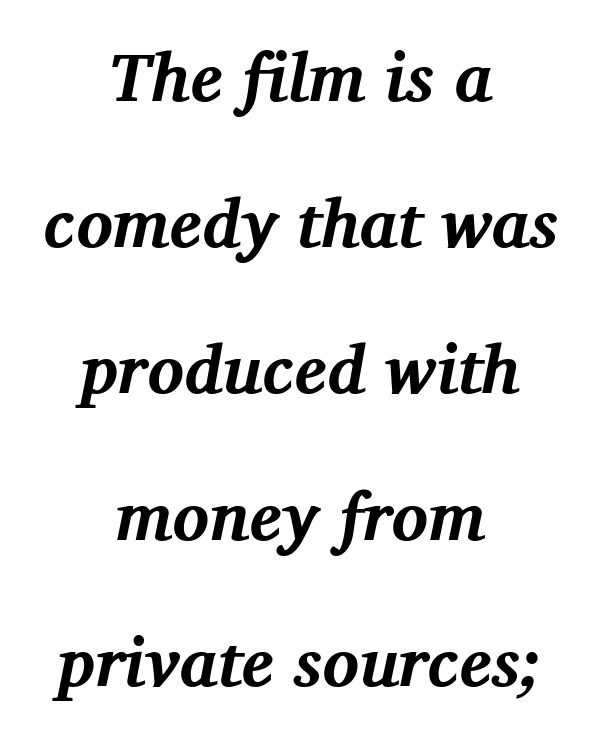
The image shows 68 px bold serif type, italic (leaning right); set centered, loose line spacing (2.15x), normal letter spacing, not underlined; medium stroke contrast and a medium x-height.
